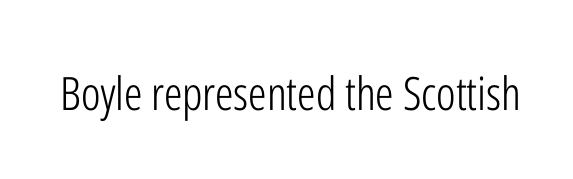
Q: Is the text bold? A: No.
Q: Is the text italic (slanted)? A: No, it is upright.
Q: Is the typeface a serif or a sans-serif typeface? A: Sans-serif.
Q: Is the text underlined? A: No.
Q: Is the spacing between letters normal or unusually wide? A: Normal.
Q: Width (condensed, normal, or wide)? A: Condensed.
Q: Stroke contrast? A: Low.
Q: x-height? A: Medium.
Q: Monospaced? A: No.
